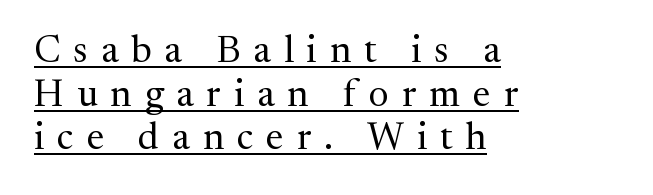
{"serif": "yes", "italic": "no", "bold": "no", "weight": "regular", "width": "normal", "stroke_contrast": "medium", "x_height": "medium", "monospaced": "no", "underline": "yes", "align": "left", "line_spacing": "tight", "line_spacing_ratio": 1.15, "letter_spacing": "wide", "letter_spacing_em": 0.34, "glyph_px": 38}
